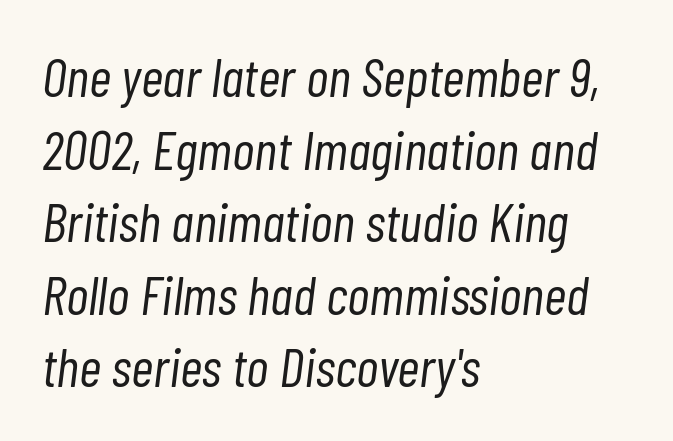
The image shows 55 px light, condensed type, italic (leaning right); set left-aligned, normal line spacing (1.32x), normal letter spacing, not underlined; low stroke contrast and a medium x-height.
